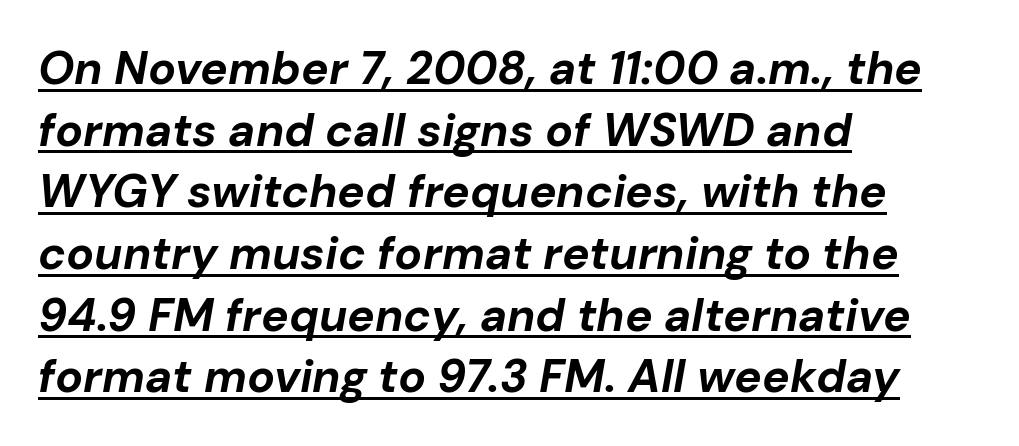
Q: Is the text bold? A: Yes.
Q: Is the text italic (slanted)? A: Yes, it leans right by about 10 degrees.
Q: Is the text underlined? A: Yes.
Q: How is the paragraph aligned? A: Left-aligned.
Q: Is the spacing between letters normal or unusually wide? A: Normal.
Q: Is the spacing between lines tight, normal or loose? A: Normal.
Q: Width (condensed, normal, or wide)? A: Normal.
Q: Stroke contrast? A: Low.
Q: x-height? A: Medium.
Q: Monospaced? A: No.
